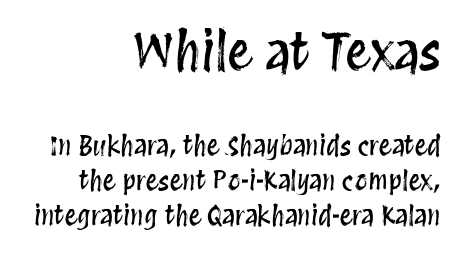
The image shows 51 px condensed type, upright; set right-aligned, normal line spacing (1.34x), normal letter spacing, not underlined; the first (top) block is 1.96x larger; medium stroke contrast and a large x-height.
